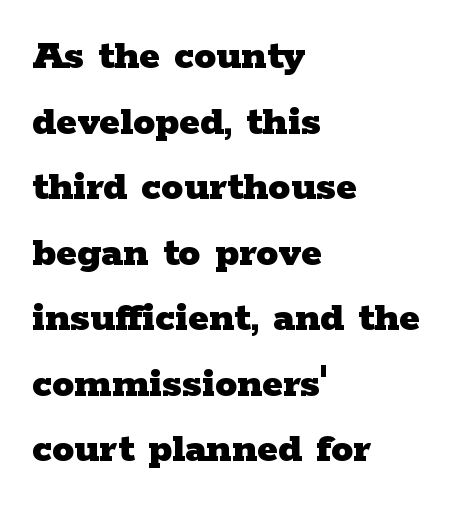
Q: Is the text bold? A: Yes.
Q: Is the text italic (slanted)? A: No, it is upright.
Q: Is the typeface a serif or a sans-serif typeface? A: Serif.
Q: Is the text underlined? A: No.
Q: How is the paragraph aligned? A: Left-aligned.
Q: Is the spacing between letters normal or unusually wide? A: Normal.
Q: Is the spacing between lines tight, normal or loose? A: Normal.
Q: Width (condensed, normal, or wide)? A: Wide.
Q: Stroke contrast? A: Low.
Q: x-height? A: Medium.
Q: Monospaced? A: No.
